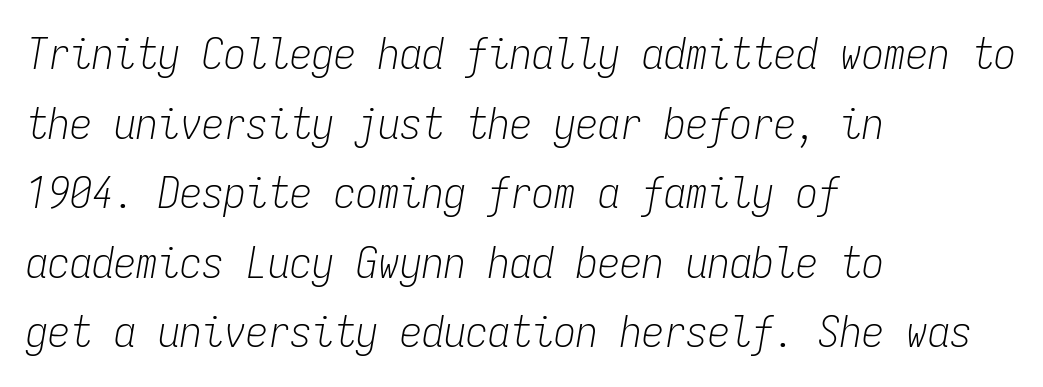
{"italic": "yes", "lean": "right", "slant_degrees": 9, "bold": "no", "weight": "light", "width": "condensed", "stroke_contrast": "low", "x_height": "medium", "monospaced": "yes", "underline": "no", "align": "left", "line_spacing": "normal", "line_spacing_ratio": 1.58, "letter_spacing": "normal", "letter_spacing_em": 0.0, "glyph_px": 44}
